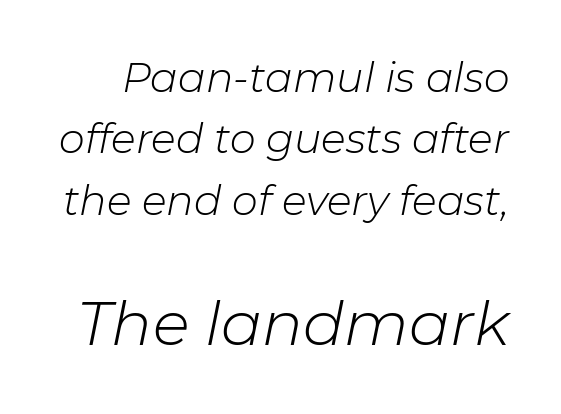
The image shows 61 px light type, italic (leaning right); set normal line spacing (1.5x), normal letter spacing, not underlined; the second (bottom) block is 1.49x larger; low stroke contrast and a medium x-height.
